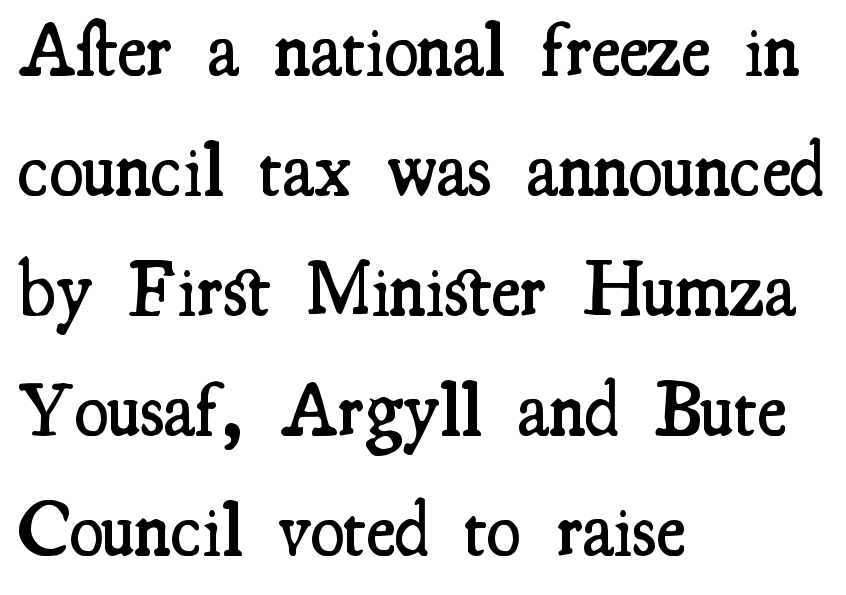
The image shows 77 px semibold, condensed serif type, upright; set left-aligned, normal line spacing (1.56x), normal letter spacing, not underlined; medium stroke contrast and a small x-height.
